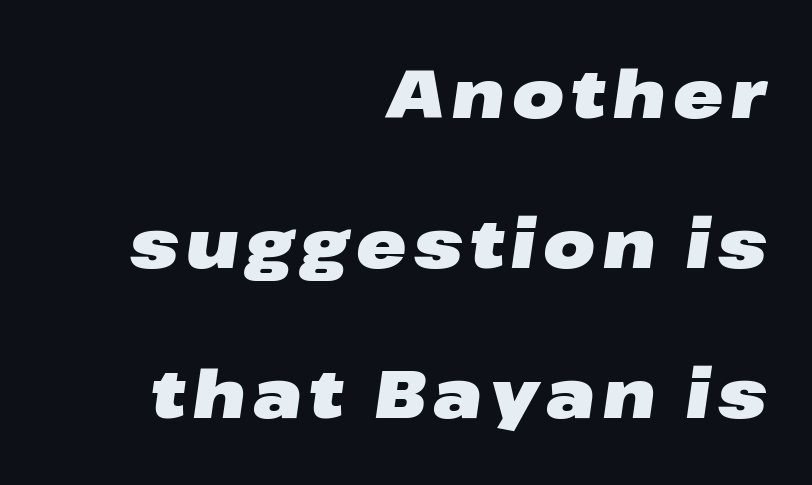
The image shows 67 px heavy, wide type, italic (leaning right); set right-aligned, loose line spacing (2.24x), not underlined; low stroke contrast and a medium x-height.
